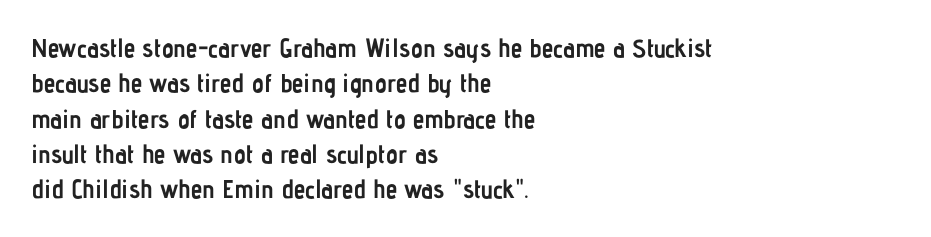
Normally led — the rows are evenly, conventionally spaced. A roman cut, with each character standing at attention. The gaps between neighbouring characters are ordinary and unremarkable. The words here are not underlined. Left-aligned paragraph, ragged on the right. The typesetting leans heavy: a genuine bold.
